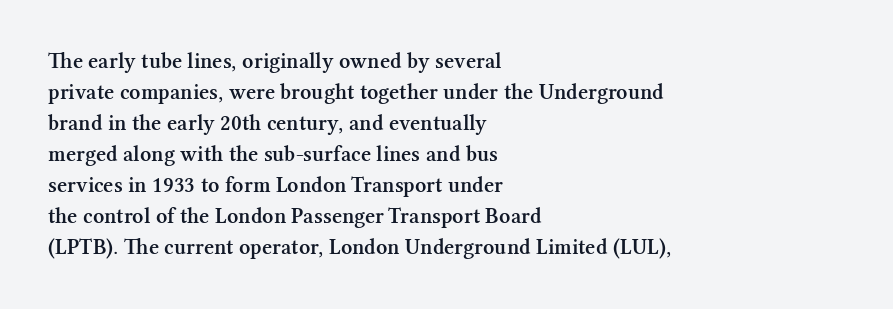
The image shows 22 px text type, upright; set left-aligned, normal line spacing (1.41x), normal letter spacing, not underlined.
